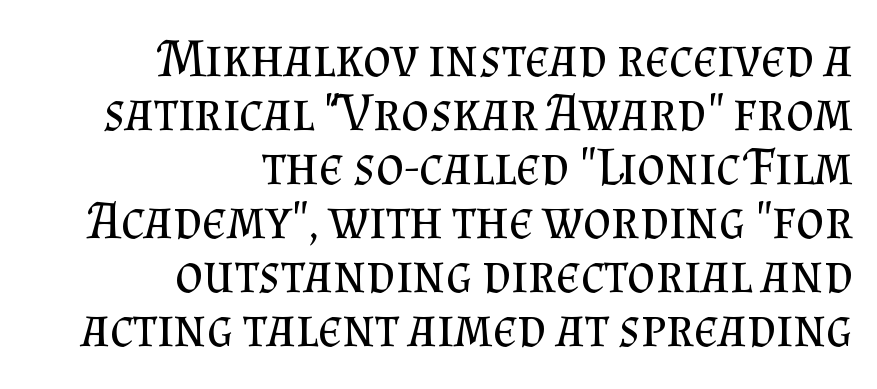
Q: Is the text bold? A: No.
Q: Is the text italic (slanted)? A: No, it is upright.
Q: Is the typeface a serif or a sans-serif typeface? A: Serif.
Q: Is the text underlined? A: No.
Q: How is the paragraph aligned? A: Right-aligned.
Q: Is the spacing between letters normal or unusually wide? A: Normal.
Q: Is the spacing between lines tight, normal or loose? A: Tight.
Q: Width (condensed, normal, or wide)? A: Normal.
Q: Stroke contrast? A: Medium.
Q: x-height? A: Small.
Q: Monospaced? A: No.
